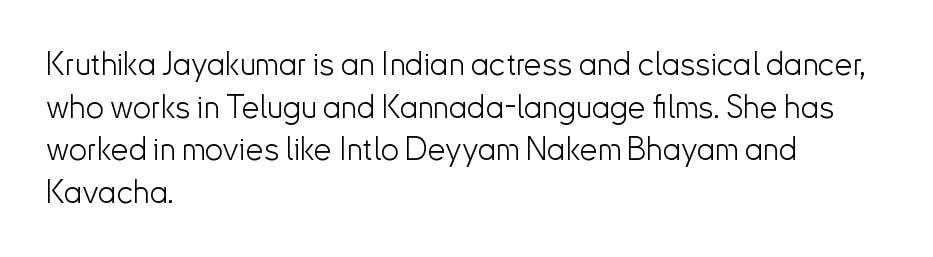
The image shows 32 px light sans-serif type, upright; set left-aligned, normal line spacing (1.33x), normal letter spacing, not underlined; low stroke contrast and a small x-height.
